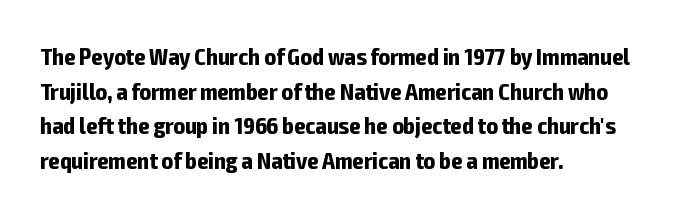
Q: Is the text bold? A: Yes.
Q: Is the text italic (slanted)? A: No, it is upright.
Q: Is the text underlined? A: No.
Q: How is the paragraph aligned? A: Left-aligned.
Q: Is the spacing between letters normal or unusually wide? A: Normal.
Q: Is the spacing between lines tight, normal or loose? A: Normal.
